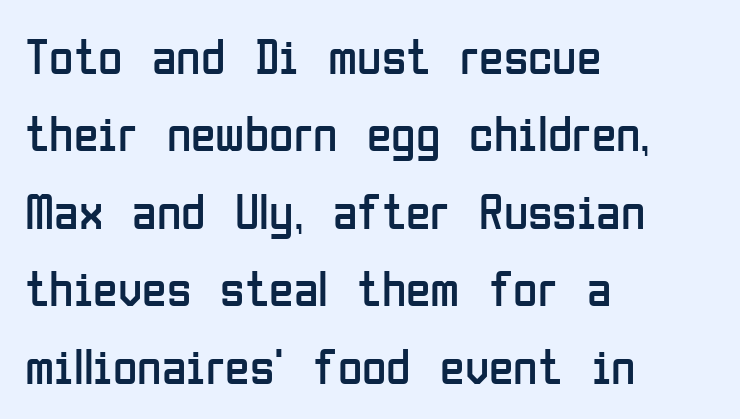
The image shows 50 px regular-weight, condensed sans-serif type, upright; set left-aligned, normal line spacing (1.55x), normal letter spacing, not underlined; low stroke contrast and a medium x-height.
